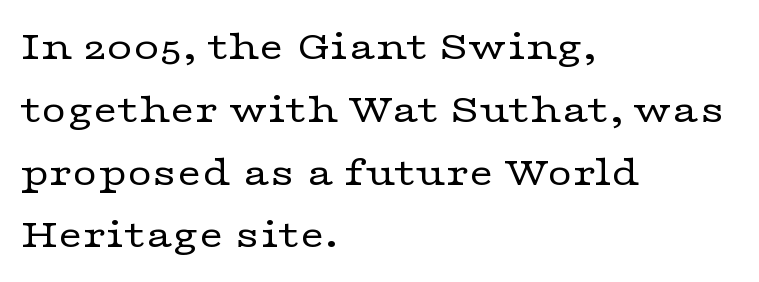
Q: Is the text bold? A: No.
Q: Is the text italic (slanted)? A: No, it is upright.
Q: Is the typeface a serif or a sans-serif typeface? A: Serif.
Q: Is the text underlined? A: No.
Q: How is the paragraph aligned? A: Left-aligned.
Q: Is the spacing between letters normal or unusually wide? A: Normal.
Q: Is the spacing between lines tight, normal or loose? A: Normal.
Q: Width (condensed, normal, or wide)? A: Wide.
Q: Stroke contrast? A: Low.
Q: x-height? A: Medium.
Q: Monospaced? A: No.
